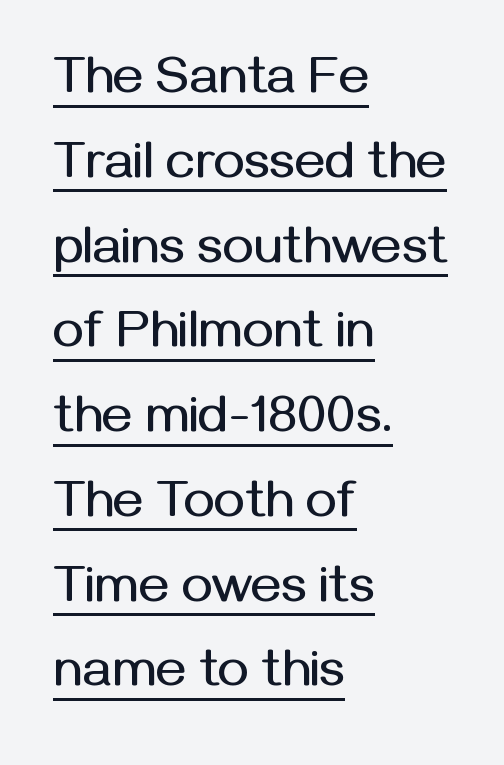
{"serif": "no", "italic": "no", "width": "normal", "stroke_contrast": "medium", "x_height": "medium", "monospaced": "no", "underline": "yes", "align": "left", "line_spacing": "normal", "line_spacing_ratio": 1.63, "letter_spacing": "normal", "letter_spacing_em": 0.0, "glyph_px": 52}
